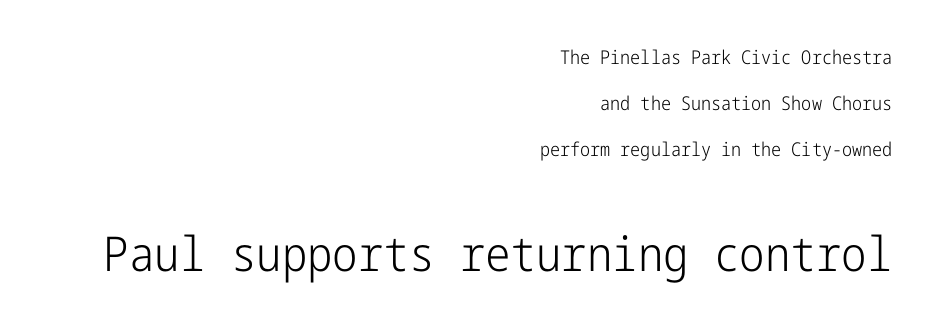
Q: Is the text bold? A: No.
Q: Is the text italic (slanted)? A: No, it is upright.
Q: Is the typeface a serif or a sans-serif typeface? A: Sans-serif.
Q: Is the text underlined? A: No.
Q: How is the paragraph aligned? A: Right-aligned.
Q: Is the spacing between letters normal or unusually wide? A: Normal.
Q: Is the spacing between lines tight, normal or loose? A: Loose.
Q: Which block of text is set in a larger size, the first (top) or the second (bottom)? A: The second (bottom) one.
Q: Width (condensed, normal, or wide)? A: Condensed.
Q: Stroke contrast? A: Low.
Q: x-height? A: Medium.
